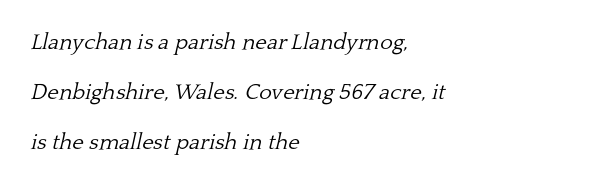
This reads as an unemphasized weight, regular at the heaviest. Compared with ordinary roman type, these characters are visibly tilted. The gaps between neighbouring characters are ordinary and unremarkable. Underline: absent. In CSS terms this would be text-align: left.
